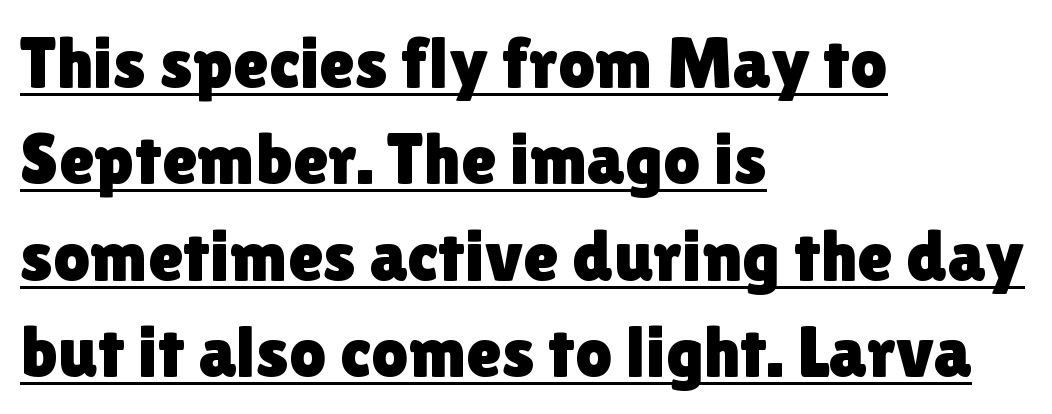
{"serif": "no", "italic": "no", "width": "normal", "stroke_contrast": "low", "x_height": "medium", "monospaced": "no", "underline": "yes", "align": "left", "line_spacing": "normal", "line_spacing_ratio": 1.32, "letter_spacing": "normal", "letter_spacing_em": 0.0, "glyph_px": 73}
